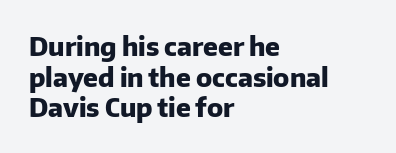
Q: Is the text bold? A: Yes.
Q: Is the text italic (slanted)? A: No, it is upright.
Q: Is the text underlined? A: No.
Q: How is the paragraph aligned? A: Left-aligned.
Q: Is the spacing between letters normal or unusually wide? A: Normal.
